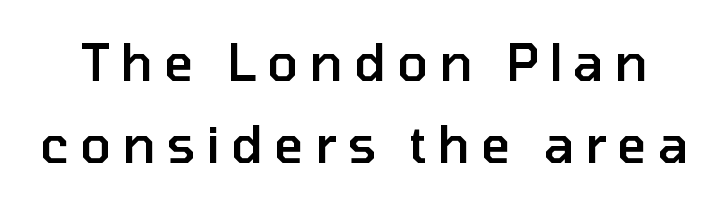
Q: Is the text bold? A: Semi-bold.
Q: Is the text italic (slanted)? A: No, it is upright.
Q: Is the typeface a serif or a sans-serif typeface? A: Sans-serif.
Q: Is the text underlined? A: No.
Q: Is the spacing between letters normal or unusually wide? A: Unusually wide.
Q: Is the spacing between lines tight, normal or loose? A: Normal.
Q: Width (condensed, normal, or wide)? A: Normal.
Q: Stroke contrast? A: Low.
Q: x-height? A: Medium.
Q: Monospaced? A: No.
